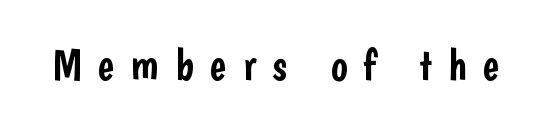
The image shows 44 px condensed sans-serif type, upright; set unusually wide letter spacing (+0.37 em), not underlined; low stroke contrast and a medium x-height.
